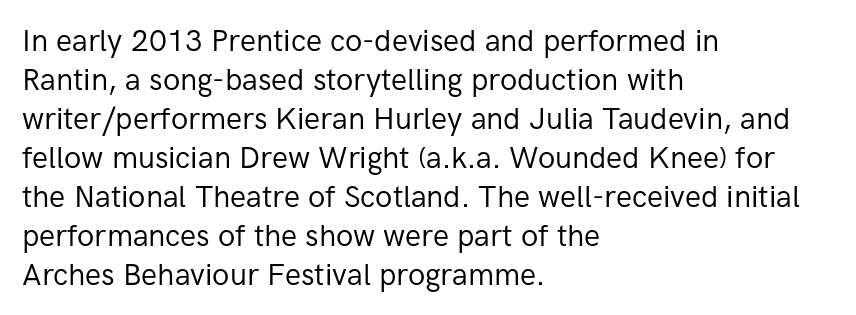
The image shows 30 px regular-weight sans-serif type, upright; set left-aligned, normal line spacing (1.3x), normal letter spacing, not underlined; low stroke contrast and a medium x-height.
